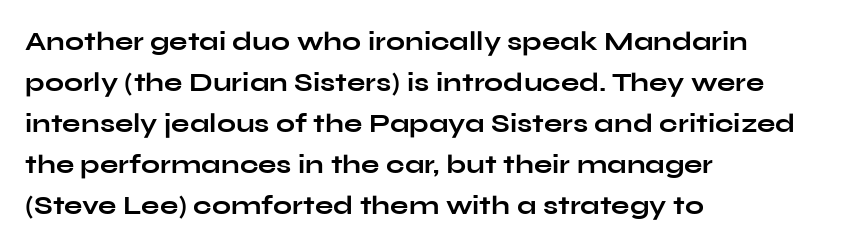
The image shows 27 px bold type, upright; set left-aligned, normal line spacing (1.52x), normal letter spacing, not underlined.
